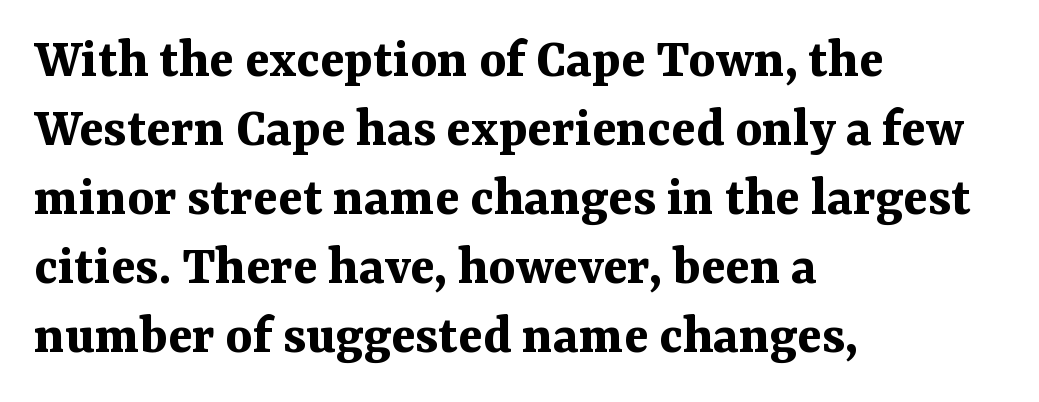
The axis of the letterforms is exactly vertical. Each letter's strokes conclude with small projecting serifs. No extra tracking has been applied to these lines. The characters look thick and weighty, a clear bold. The words here are not underlined. Think of a printed novel: that variable character pitch is what you see here.
